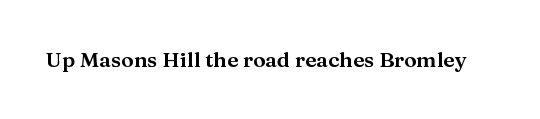
{"italic": "no", "underline": "no", "letter_spacing": "normal", "letter_spacing_em": 0.0, "glyph_px": 21}
